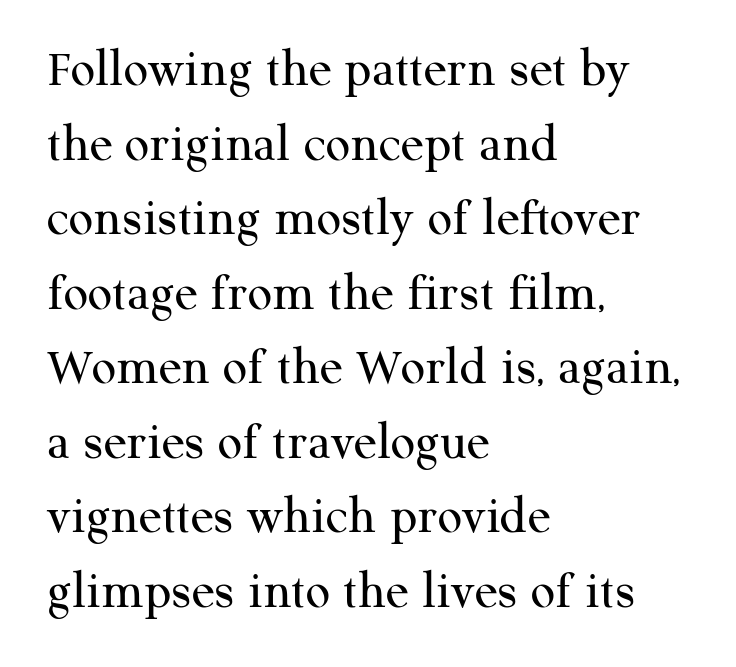
Q: Is the text bold? A: No.
Q: Is the text italic (slanted)? A: No, it is upright.
Q: Is the typeface a serif or a sans-serif typeface? A: Serif.
Q: Is the text underlined? A: No.
Q: How is the paragraph aligned? A: Left-aligned.
Q: Is the spacing between letters normal or unusually wide? A: Normal.
Q: Is the spacing between lines tight, normal or loose? A: Normal.
Q: Width (condensed, normal, or wide)? A: Normal.
Q: Stroke contrast? A: Medium.
Q: x-height? A: Medium.
Q: Monospaced? A: No.
